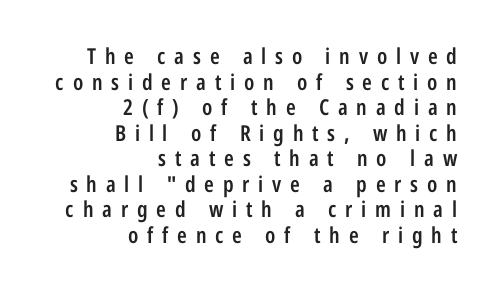
Q: Is the text bold? A: Semi-bold.
Q: Is the text italic (slanted)? A: No, it is upright.
Q: Is the text underlined? A: No.
Q: How is the paragraph aligned? A: Right-aligned.
Q: Is the spacing between letters normal or unusually wide? A: Unusually wide.
